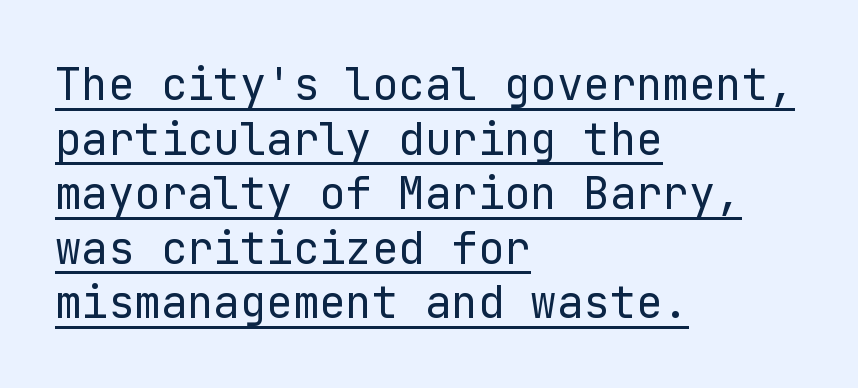
Q: Is the text bold? A: No.
Q: Is the text italic (slanted)? A: No, it is upright.
Q: Is the typeface a serif or a sans-serif typeface? A: Sans-serif.
Q: Is the text underlined? A: Yes.
Q: How is the paragraph aligned? A: Left-aligned.
Q: Is the spacing between letters normal or unusually wide? A: Normal.
Q: Width (condensed, normal, or wide)? A: Normal.
Q: Stroke contrast? A: Low.
Q: x-height? A: Medium.
